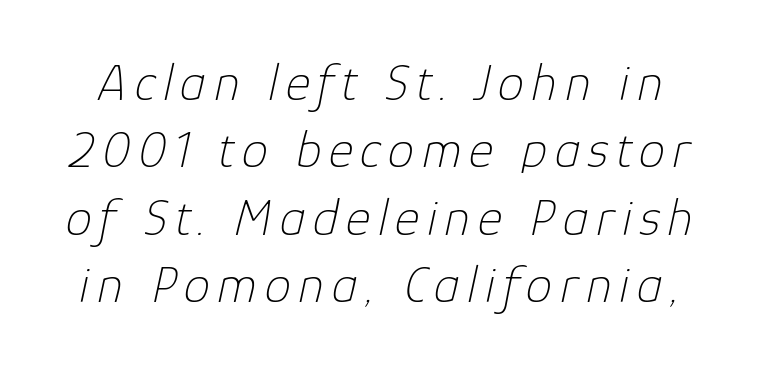
{"italic": "yes", "lean": "right", "slant_degrees": 12, "bold": "no", "weight": "thin", "width": "normal", "stroke_contrast": "low", "x_height": "medium", "monospaced": "no", "underline": "no", "line_spacing": "normal", "line_spacing_ratio": 1.27, "glyph_px": 53}
